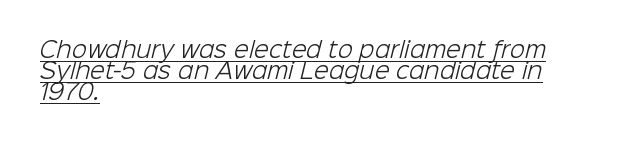
{"bold": "no", "underline": "yes", "align": "left", "line_spacing": "tight", "line_spacing_ratio": 0.96, "letter_spacing": "normal", "letter_spacing_em": 0.0, "glyph_px": 22}
